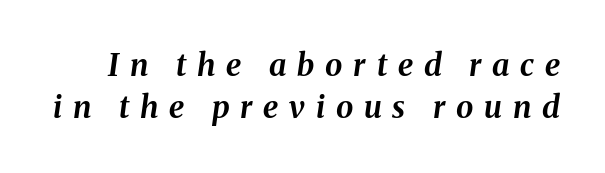
{"italic": "yes", "lean": "right", "slant_degrees": 8, "bold": "yes", "weight": "bold", "width": "normal", "stroke_contrast": "medium", "x_height": "medium", "monospaced": "no", "underline": "no", "line_spacing": "normal", "line_spacing_ratio": 1.36, "letter_spacing": "wide", "letter_spacing_em": 0.35, "glyph_px": 31}
